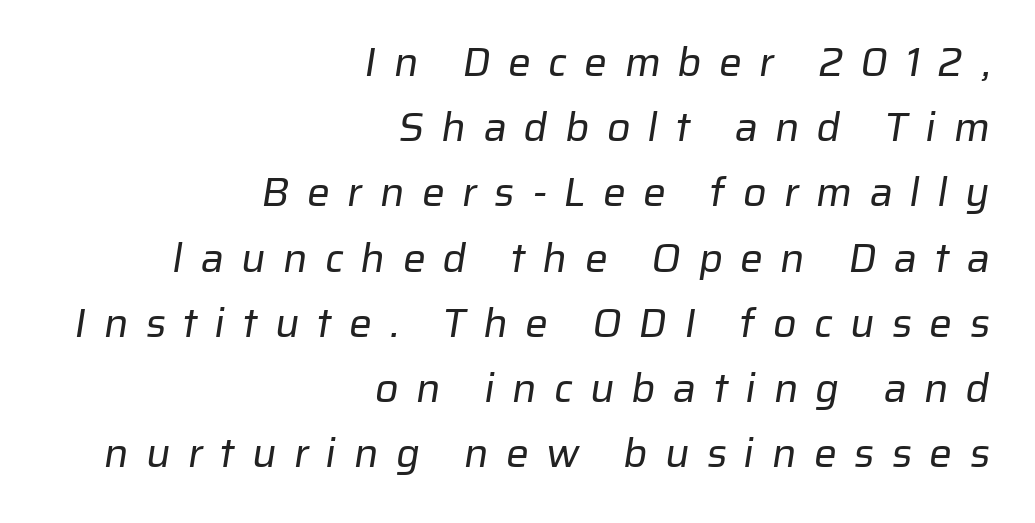
{"serif": "no", "bold": "no", "weight": "regular", "width": "normal", "stroke_contrast": "low", "x_height": "medium", "monospaced": "no", "underline": "no", "align": "right", "line_spacing": "normal", "line_spacing_ratio": 1.59, "letter_spacing": "wide", "letter_spacing_em": 0.42, "glyph_px": 41}
